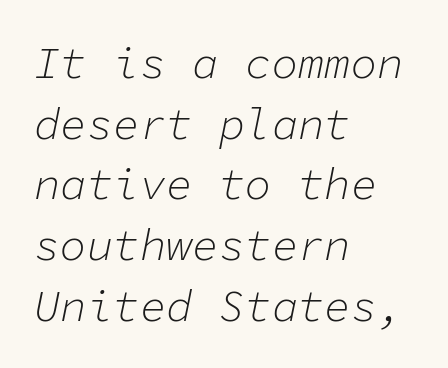
The image shows 44 px light type, italic (leaning right), monospaced; set left-aligned, normal line spacing (1.38x), normal letter spacing, not underlined; low stroke contrast and a medium x-height.
